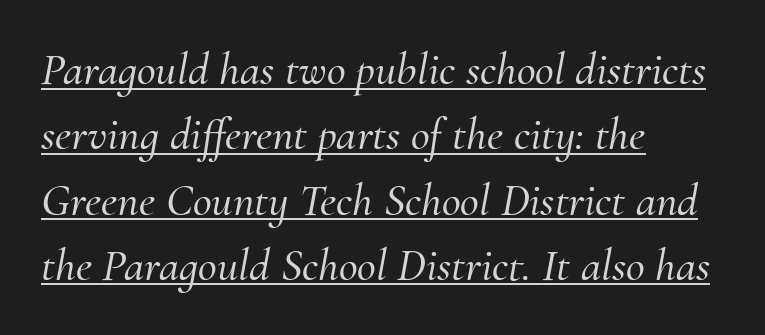
Q: Is the text italic (slanted)? A: Yes, it leans right by about 10 degrees.
Q: Is the typeface a serif or a sans-serif typeface? A: Serif.
Q: Is the text underlined? A: Yes.
Q: How is the paragraph aligned? A: Left-aligned.
Q: Is the spacing between letters normal or unusually wide? A: Normal.
Q: Is the spacing between lines tight, normal or loose? A: Normal.
Q: Width (condensed, normal, or wide)? A: Normal.
Q: Stroke contrast? A: Medium.
Q: x-height? A: Small.
Q: Monospaced? A: No.
